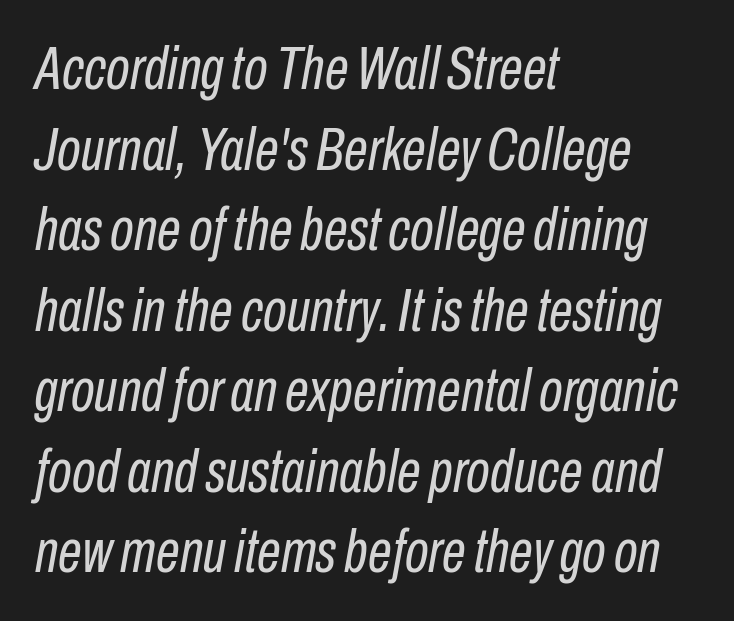
{"italic": "yes", "lean": "right", "slant_degrees": 10, "bold": "no", "weight": "regular", "width": "condensed", "stroke_contrast": "low", "x_height": "medium", "monospaced": "no", "underline": "no", "align": "left", "line_spacing": "normal", "line_spacing_ratio": 1.32, "letter_spacing": "normal", "letter_spacing_em": 0.0, "glyph_px": 61}
